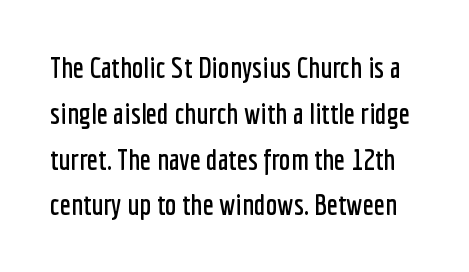
Varying glyph widths throughout — classic text-font behaviour. Upright lettering throughout. Words appear dense and cohesive because spacing is normal. You can tell from the bare stems that sans-serif type was used.
